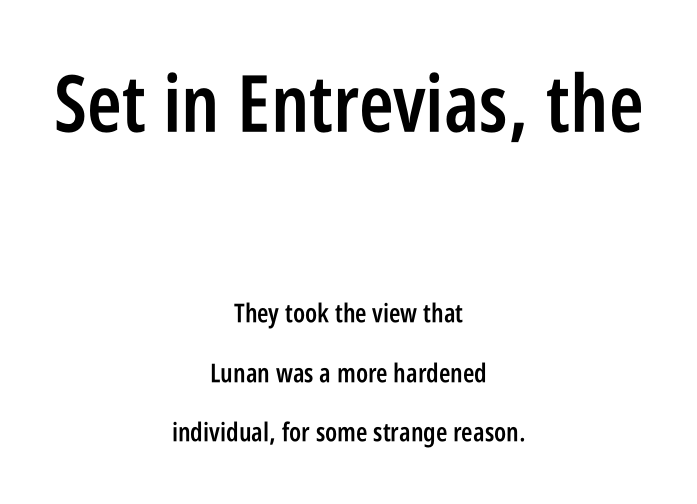
The image shows 79 px semibold, condensed sans-serif type, upright; set centered, loose line spacing (2.29x), normal letter spacing, not underlined; the first (top) block is 3.04x larger; low stroke contrast and a large x-height.
